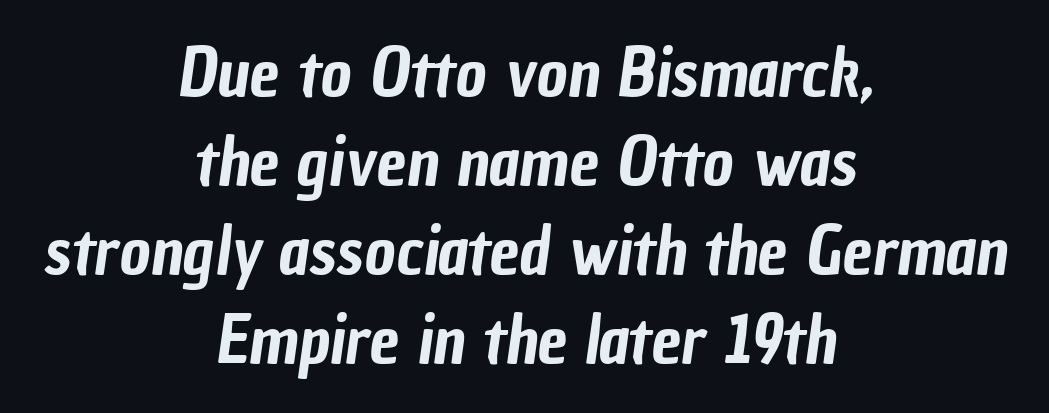
Q: Is the typeface a serif or a sans-serif typeface? A: Sans-serif.
Q: Is the text underlined? A: No.
Q: How is the paragraph aligned? A: Centered.
Q: Is the spacing between letters normal or unusually wide? A: Normal.
Q: Is the spacing between lines tight, normal or loose? A: Normal.
Q: Width (condensed, normal, or wide)? A: Condensed.
Q: Stroke contrast? A: Low.
Q: x-height? A: Medium.
Q: Monospaced? A: No.
